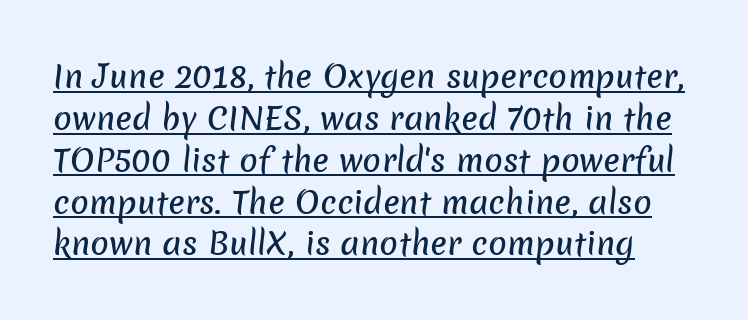
Typographically, this falls in the sans-serif category. The designer left line spacing at the default. Each letter keeps its own natural width here, so spacing adapts to shape. The lettering is marked with a stroke running underneath it. The gaps between neighbouring characters are ordinary and unremarkable.
